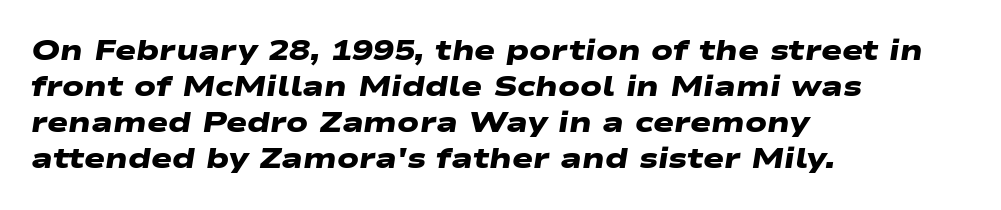
The compositor pushed each line to the left boundary. Summary of weight: heavy, a full bold. No word sits above an underline. Interline gaps are of average width in this sample.
